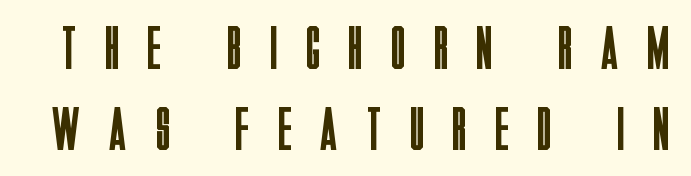
{"serif": "no", "italic": "no", "bold": "no", "weight": "regular", "width": "condensed", "stroke_contrast": "low", "x_height": "large", "monospaced": "no", "underline": "no", "line_spacing": "normal", "line_spacing_ratio": 1.33, "letter_spacing": "wide", "letter_spacing_em": 0.49, "glyph_px": 61}
